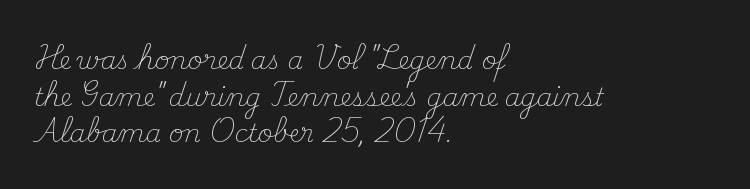
Q: Is the text bold? A: No.
Q: Is the text italic (slanted)? A: Yes.
Q: Is the text underlined? A: No.
Q: How is the paragraph aligned? A: Left-aligned.
Q: Is the spacing between letters normal or unusually wide? A: Normal.
Q: Is the spacing between lines tight, normal or loose? A: Normal.
